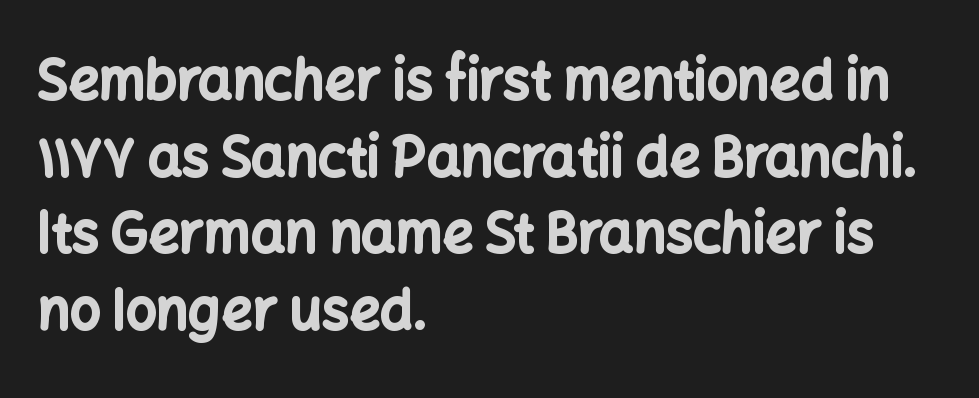
{"serif": "no", "italic": "no", "bold": "yes", "weight": "bold", "width": "normal", "stroke_contrast": "low", "x_height": "medium", "monospaced": "no", "underline": "no", "align": "left", "line_spacing": "normal", "line_spacing_ratio": 1.42, "letter_spacing": "normal", "letter_spacing_em": 0.0, "glyph_px": 54}
